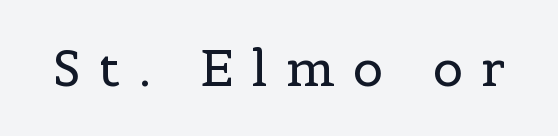
Q: Is the text bold? A: No.
Q: Is the text italic (slanted)? A: No, it is upright.
Q: Is the typeface a serif or a sans-serif typeface? A: Serif.
Q: Is the text underlined? A: No.
Q: Is the spacing between letters normal or unusually wide? A: Unusually wide.
Q: Width (condensed, normal, or wide)? A: Normal.
Q: x-height? A: Medium.
Q: Monospaced? A: No.
